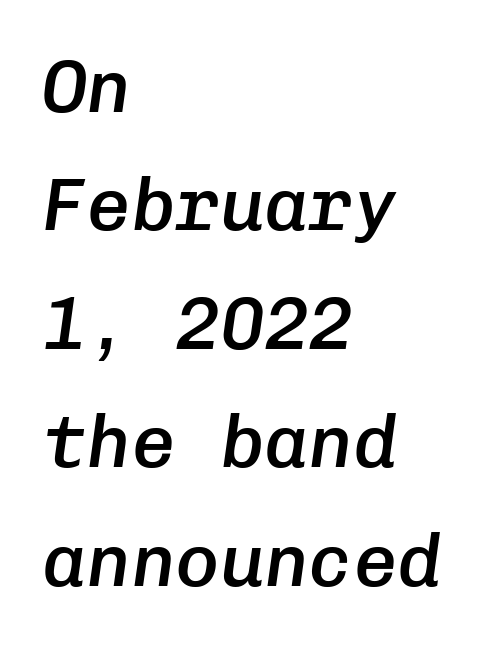
The image shows 74 px semibold type, italic (leaning right), monospaced; set left-aligned, normal line spacing (1.6x), normal letter spacing, not underlined; low stroke contrast and a medium x-height.
